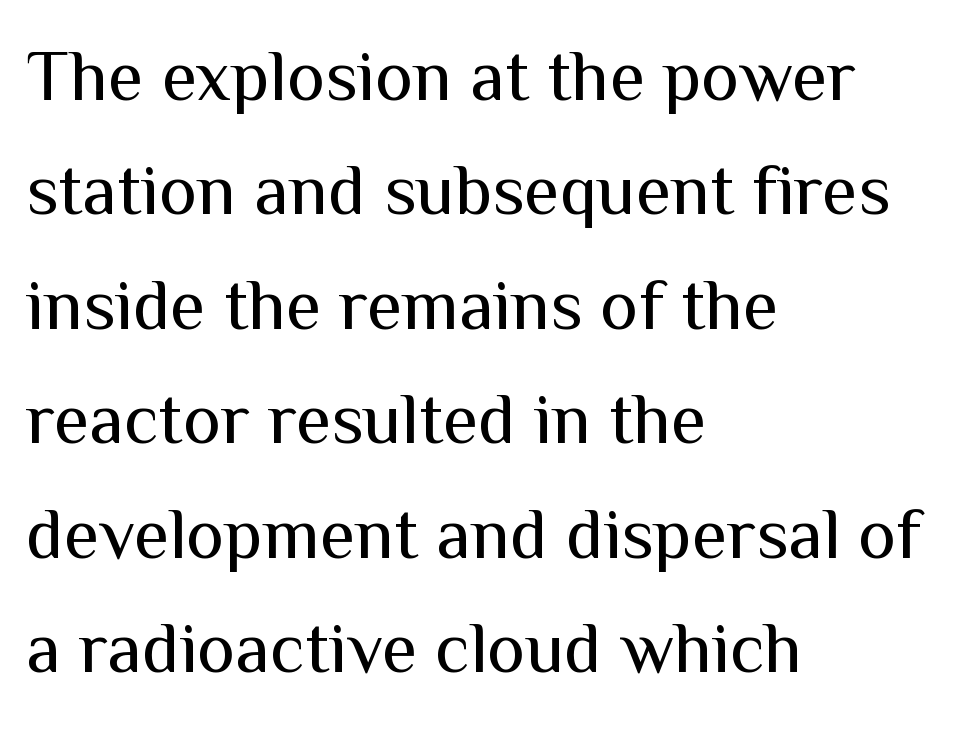
The image shows 72 px regular-weight sans-serif type, upright; set left-aligned, normal line spacing (1.59x), normal letter spacing, not underlined; medium stroke contrast and a medium x-height.
